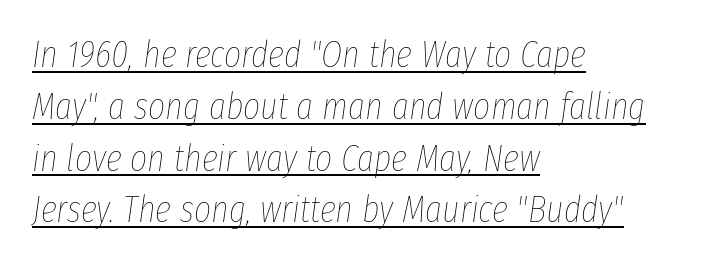
The image shows 37 px thin, condensed type, italic (leaning right); set left-aligned, normal line spacing (1.4x), normal letter spacing, underlined; low stroke contrast and a medium x-height.
